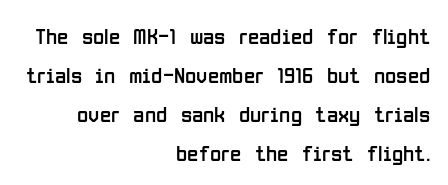
Q: Is the text bold? A: No.
Q: Is the text italic (slanted)? A: No, it is upright.
Q: Is the text underlined? A: No.
Q: How is the paragraph aligned? A: Right-aligned.
Q: Is the spacing between letters normal or unusually wide? A: Normal.
Q: Is the spacing between lines tight, normal or loose? A: Normal.
